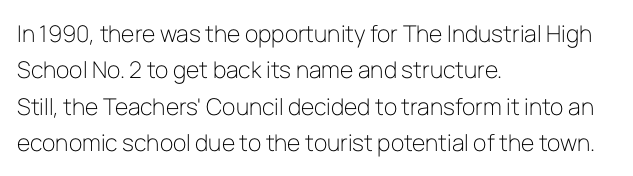
The image shows 23 px text type, upright; set left-aligned, normal line spacing (1.58x), normal letter spacing, not underlined.
